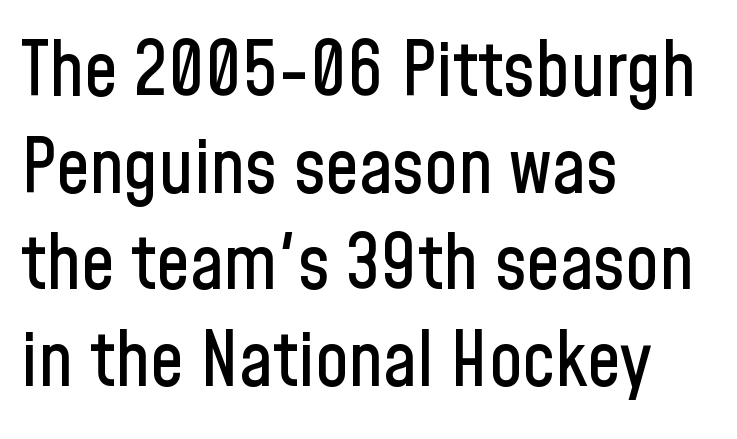
The image shows 75 px condensed sans-serif type, upright; set left-aligned, normal line spacing (1.29x), normal letter spacing, not underlined; low stroke contrast and a medium x-height.
